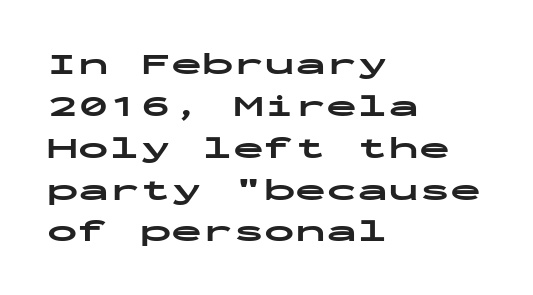
The image shows 31 px bold, wide sans-serif type, upright, monospaced; set left-aligned, normal line spacing (1.35x), normal letter spacing, not underlined; low stroke contrast and a medium x-height.
